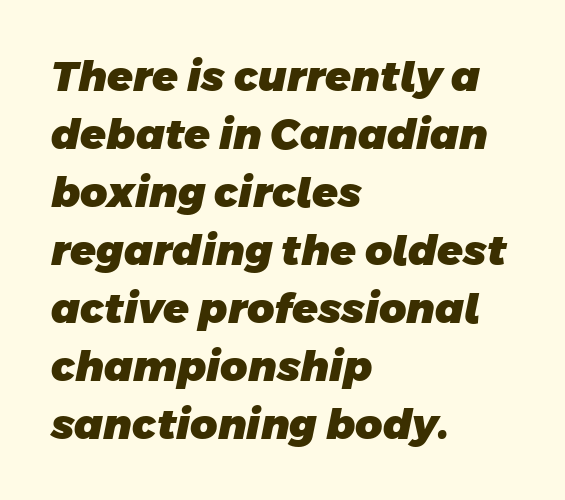
The image shows 42 px heavy sans-serif type; set left-aligned, normal line spacing (1.38x), normal letter spacing, not underlined; low stroke contrast and a large x-height.
